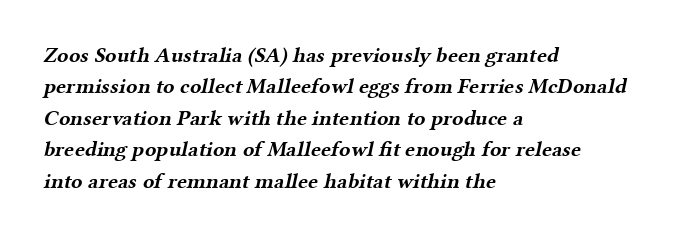
Q: Is the text bold? A: Yes.
Q: Is the text underlined? A: No.
Q: How is the paragraph aligned? A: Left-aligned.
Q: Is the spacing between letters normal or unusually wide? A: Normal.
Q: Is the spacing between lines tight, normal or loose? A: Normal.
